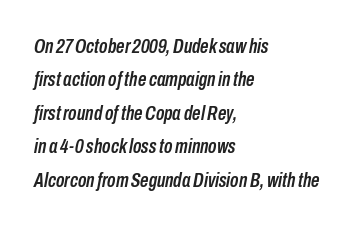
Q: Is the text italic (slanted)? A: Yes, it leans right by about 10 degrees.
Q: Is the text underlined? A: No.
Q: How is the paragraph aligned? A: Left-aligned.
Q: Is the spacing between letters normal or unusually wide? A: Normal.
Q: Is the spacing between lines tight, normal or loose? A: Normal.
